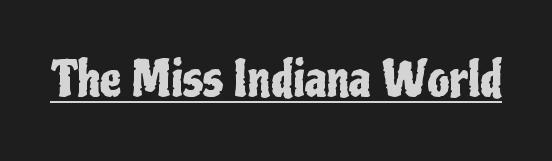
The image shows 48 px condensed sans-serif type, upright; set normal letter spacing, underlined; low stroke contrast and a medium x-height.
